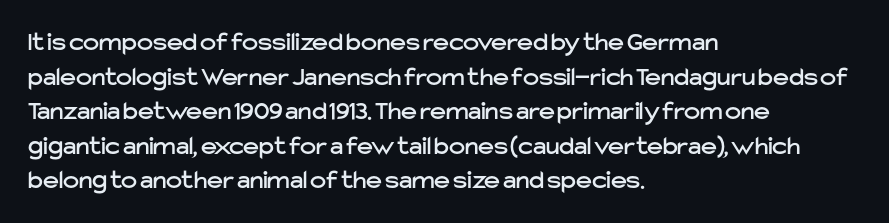
The image shows 27 px text type, upright; set left-aligned, normal line spacing (1.28x), normal letter spacing, not underlined.
